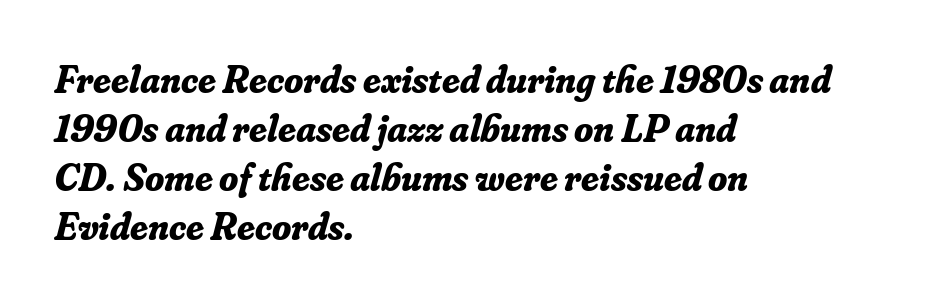
{"serif": "yes", "italic": "yes", "lean": "right", "slant_degrees": 16, "bold": "yes", "weight": "bold", "width": "normal", "stroke_contrast": "low", "x_height": "small", "monospaced": "no", "underline": "no", "align": "left", "line_spacing": "normal", "line_spacing_ratio": 1.26, "letter_spacing": "normal", "letter_spacing_em": 0.0, "glyph_px": 39}
